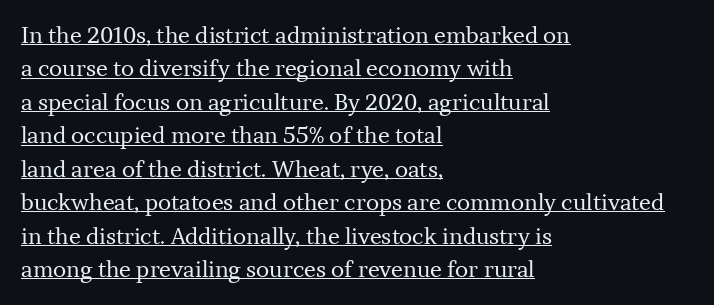
The image shows 22 px text type, upright; set left-aligned, normal line spacing (1.52x), normal letter spacing, underlined.
